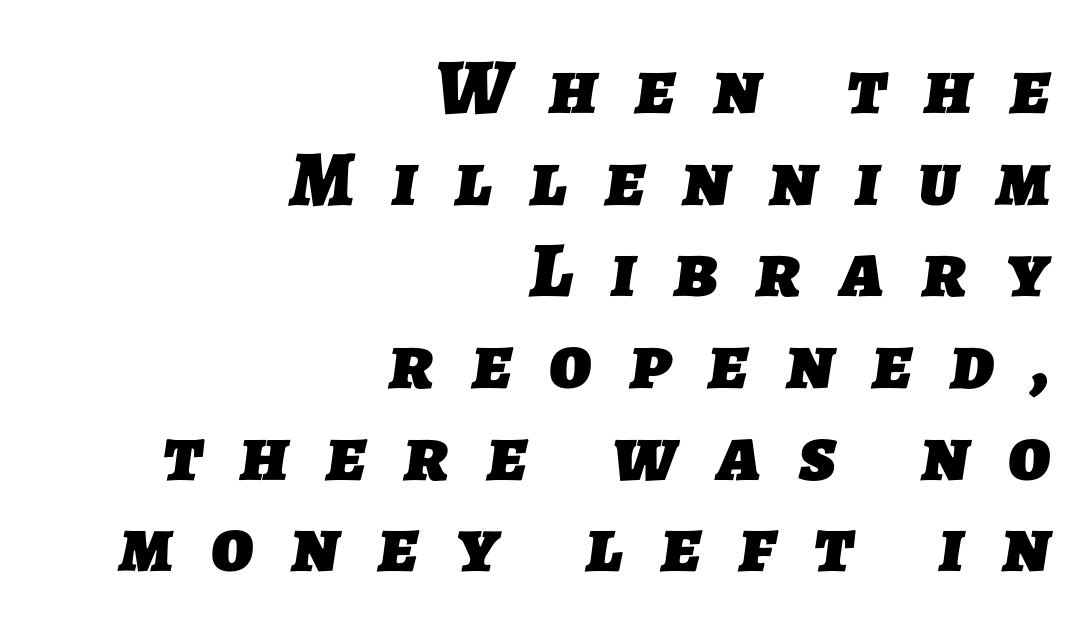
Typographically, this falls in the sans-serif category. This sample has the flowing, uneven cadence of proportional lettering. The rendering inserts visible extra space after every character. Line endings align vertically; line beginnings do not. Honestly, there is no underline to notice here at all. Students, this is bold: see how much ink each stroke carries.
